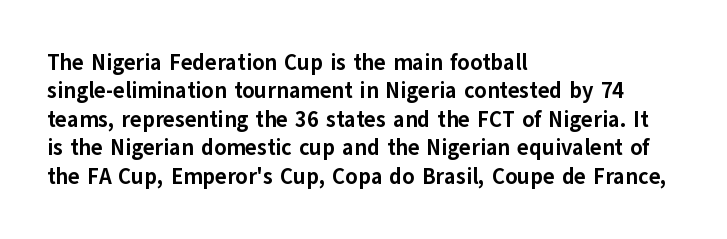
The image shows 22 px bold type, upright; set left-aligned, normal line spacing (1.29x), normal letter spacing, not underlined.
